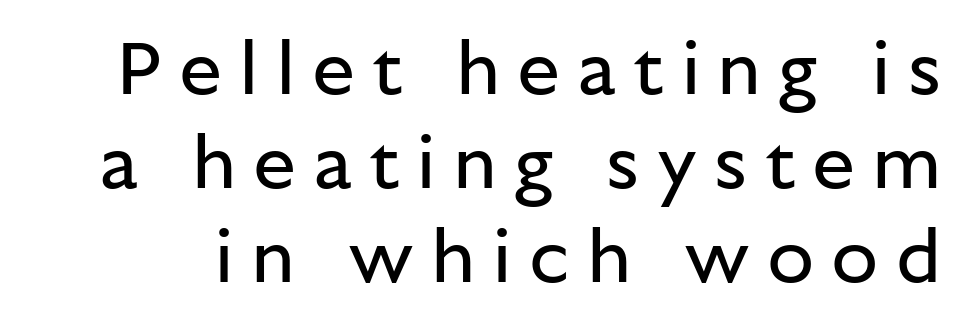
This is not heavy type; no bold has been used. Is this a sans? Yes — the strokes have no serifs. The face used here is rendered with a markedly widened letterfit. The lettering holds an erect, upright posture throughout.
